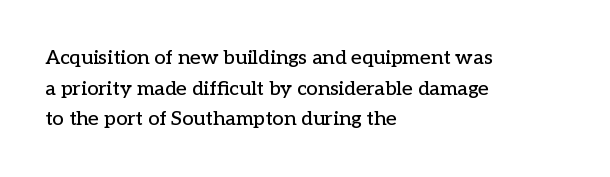
{"italic": "no", "underline": "no", "align": "left", "line_spacing": "normal", "line_spacing_ratio": 1.53, "letter_spacing": "normal", "letter_spacing_em": 0.0, "glyph_px": 20}
